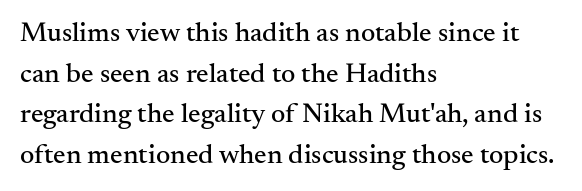
Words appear dense and cohesive because spacing is normal. Compared with typical paragraphs, the rows here are spaced about the same. This rendering features lettering with no underline. Ascenders rise straight up at ninety degrees.
